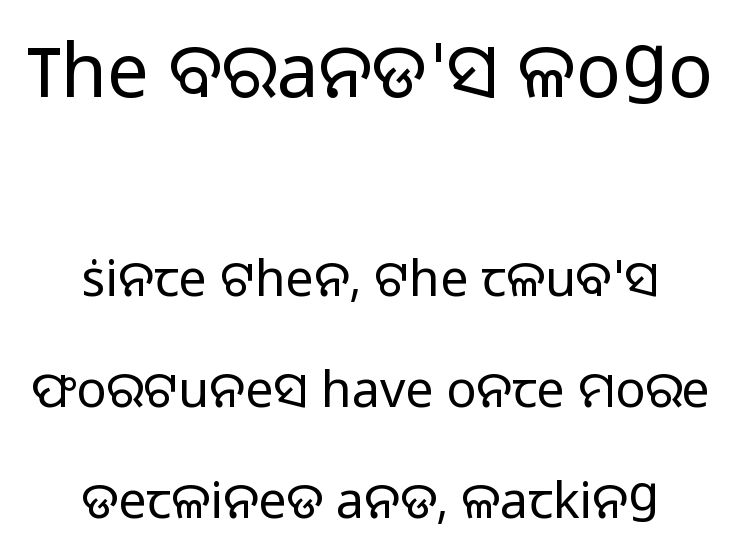
{"serif": "no", "italic": "no", "bold": "no", "weight": "regular", "width": "normal", "stroke_contrast": "low", "x_height": "medium", "monospaced": "no", "underline": "no", "align": "center", "line_spacing": "loose", "line_spacing_ratio": 2.22, "letter_spacing": "normal", "letter_spacing_em": 0.0, "larger_block": "first", "size_ratio": 1.5, "glyph_px": 75}
